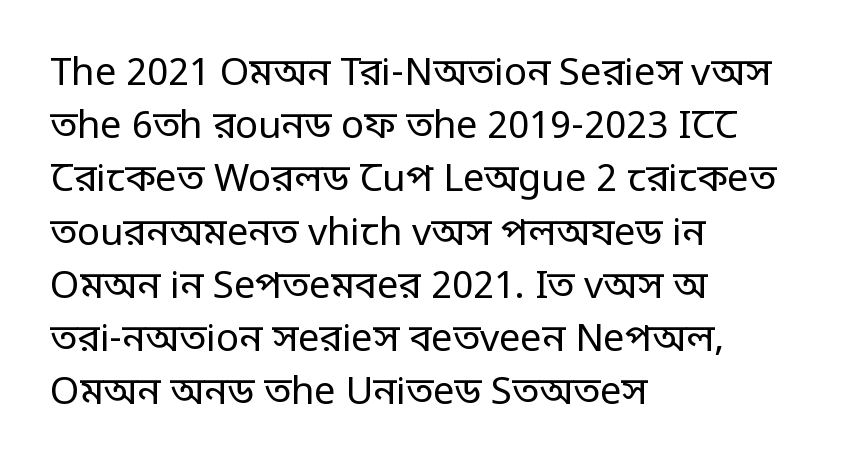
Q: Is the text bold? A: No.
Q: Is the text italic (slanted)? A: No, it is upright.
Q: Is the typeface a serif or a sans-serif typeface? A: Sans-serif.
Q: Is the text underlined? A: No.
Q: How is the paragraph aligned? A: Left-aligned.
Q: Is the spacing between letters normal or unusually wide? A: Normal.
Q: Is the spacing between lines tight, normal or loose? A: Normal.
Q: Width (condensed, normal, or wide)? A: Condensed.
Q: Stroke contrast? A: Low.
Q: Monospaced? A: No.
